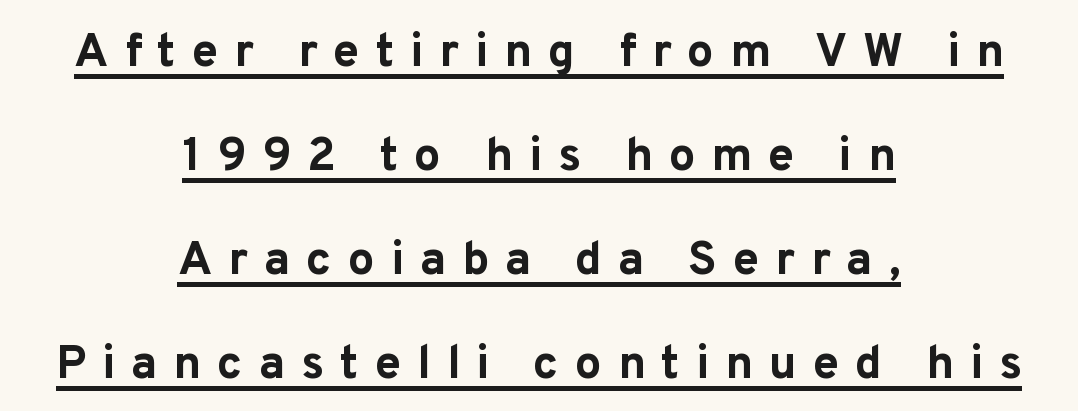
Tracking value appears strongly positive — letters spread wide. Honestly, the underline is the first thing you notice here. Does the leading feel generous? Absolutely, it's lavish. The setting favours the middle, as headings and verse often do.
